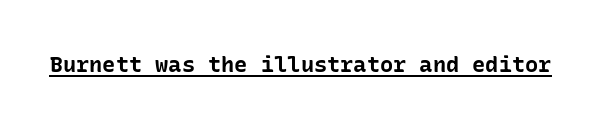
The face used here is rendered with its standard letterfit. These lines were composed using upright roman letters. Strokes here are thick enough to call this a true bold. Is there an underline? Yes — a line sits under the letters.
